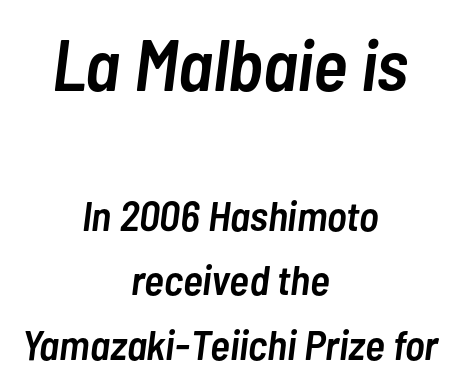
The image shows 73 px semibold, condensed type, italic (leaning right); set centered, normal line spacing (1.54x), normal letter spacing, not underlined; the first (top) block is 1.74x larger; low stroke contrast and a medium x-height.
